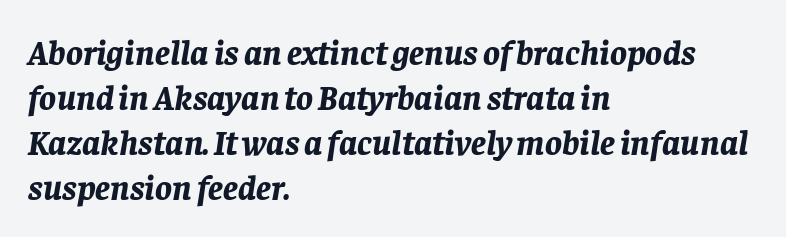
Q: Is the text bold? A: Yes.
Q: Is the text italic (slanted)? A: Yes, it leans right by about 8 degrees.
Q: Is the text underlined? A: No.
Q: How is the paragraph aligned? A: Left-aligned.
Q: Is the spacing between letters normal or unusually wide? A: Normal.
Q: Is the spacing between lines tight, normal or loose? A: Normal.
Q: Width (condensed, normal, or wide)? A: Normal.
Q: Stroke contrast? A: Low.
Q: x-height? A: Large.
Q: Monospaced? A: No.
